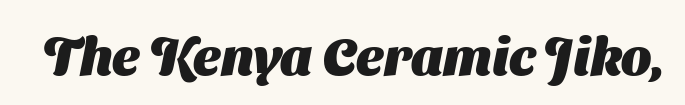
{"serif": "no", "bold": "yes", "weight": "heavy", "width": "normal", "stroke_contrast": "medium", "x_height": "medium", "monospaced": "no", "underline": "no", "letter_spacing": "normal", "letter_spacing_em": 0.0, "glyph_px": 53}
